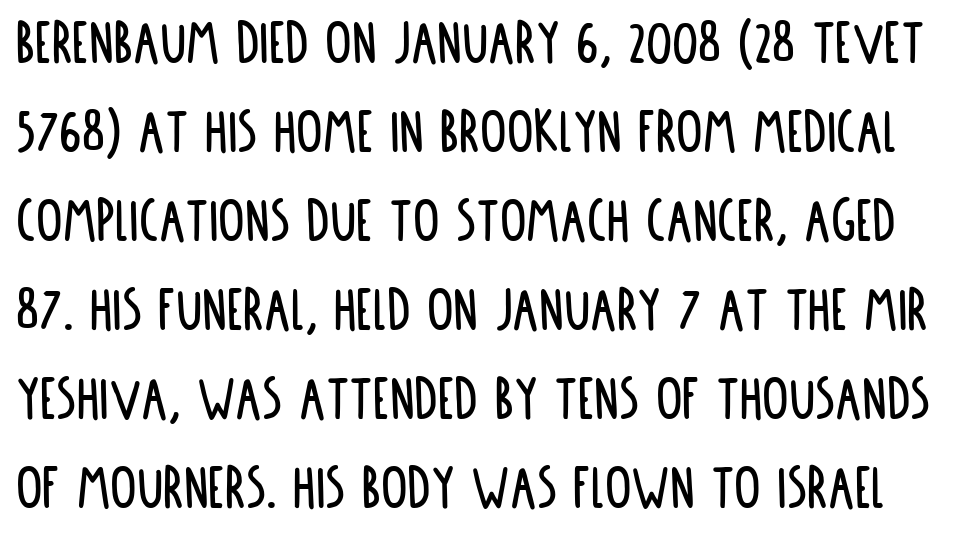
Q: Is the text italic (slanted)? A: No, it is upright.
Q: Is the typeface a serif or a sans-serif typeface? A: Sans-serif.
Q: Is the text underlined? A: No.
Q: Is the spacing between letters normal or unusually wide? A: Normal.
Q: Is the spacing between lines tight, normal or loose? A: Normal.
Q: Width (condensed, normal, or wide)? A: Condensed.
Q: Stroke contrast? A: Low.
Q: x-height? A: Large.
Q: Monospaced? A: No.
